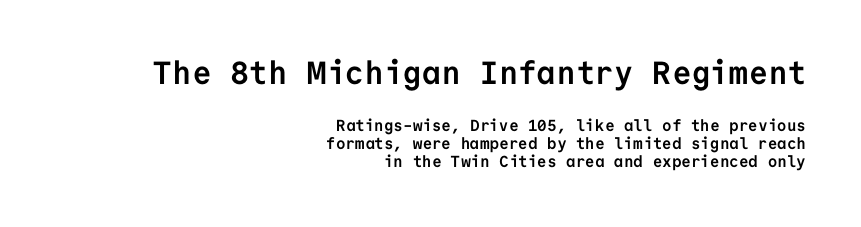
{"serif": "no", "italic": "no", "bold": "yes", "weight": "semibold", "width": "normal", "stroke_contrast": "low", "x_height": "medium", "monospaced": "yes", "underline": "no", "align": "right", "line_spacing": "tight", "line_spacing_ratio": 1.12, "letter_spacing": "normal", "letter_spacing_em": 0.0, "larger_block": "first", "size_ratio": 2.0, "glyph_px": 32}
